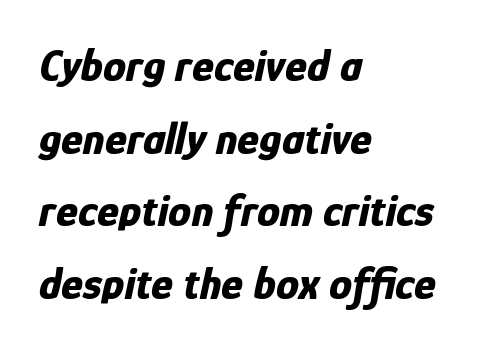
The glyphs look as if they've been sheared to an angle. The face used here is proportionally spaced, like ordinary book or web type. Honestly, there is no underline to notice here at all. Here the glyphs are tracked normally, forming tight word shapes. Summary of vertical rhythm: regular, with standard interline spacing. Pretty heavy lettering here — definitely bold.
